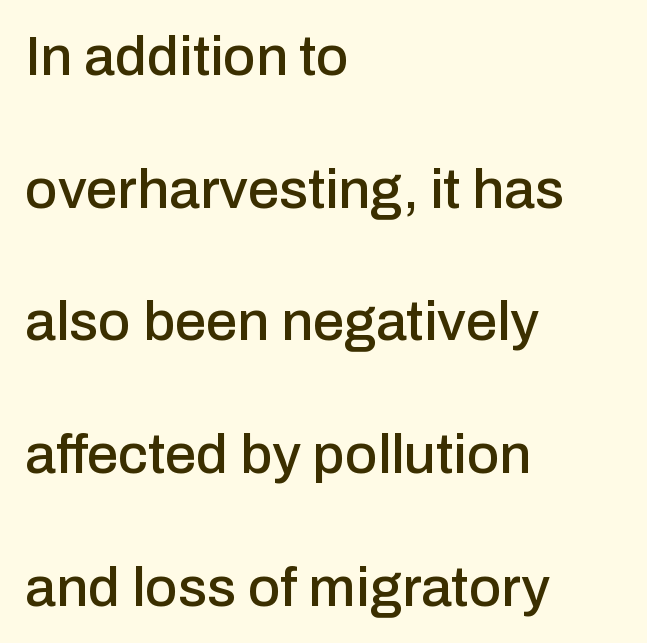
This block would shrink considerably if given ordinary leading; it's expanded now. The rendering shows plain stroke endings on the letterforms — a sans-serif design. Upright lettering throughout. Does extra space separate the letters? No, they use regular spacing. Short and long lines alike share a common starting point at left. Think of a printed novel: that variable character pitch is what you see here.
